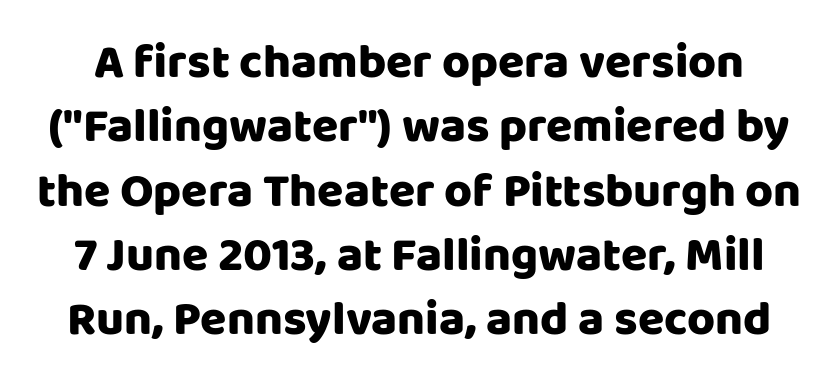
{"serif": "no", "italic": "no", "bold": "yes", "weight": "heavy", "width": "normal", "stroke_contrast": "low", "x_height": "large", "monospaced": "no", "underline": "no", "line_spacing": "normal", "line_spacing_ratio": 1.34, "letter_spacing": "normal", "letter_spacing_em": 0.0, "glyph_px": 48}
